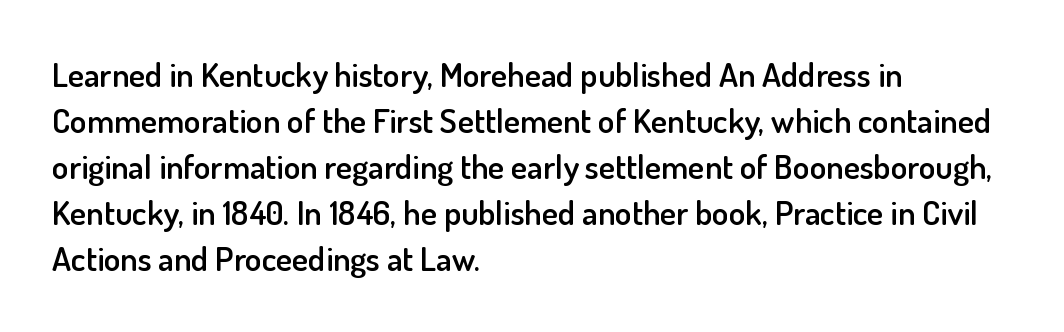
{"serif": "no", "italic": "no", "bold": "semi", "weight": "semibold", "width": "normal", "stroke_contrast": "low", "x_height": "small", "monospaced": "no", "underline": "no", "align": "left", "line_spacing": "normal", "line_spacing_ratio": 1.35, "letter_spacing": "normal", "letter_spacing_em": 0.0, "glyph_px": 34}
